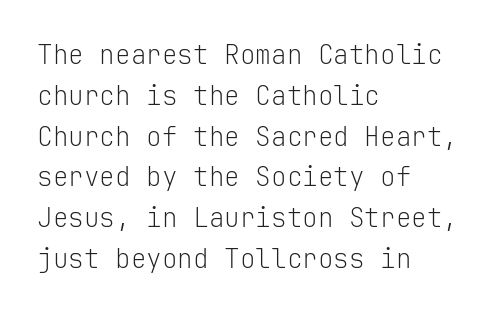
Q: Is the text bold? A: No.
Q: Is the text italic (slanted)? A: No, it is upright.
Q: Is the text underlined? A: No.
Q: How is the paragraph aligned? A: Left-aligned.
Q: Is the spacing between letters normal or unusually wide? A: Normal.
Q: Is the spacing between lines tight, normal or loose? A: Normal.
